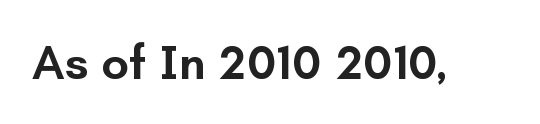
These words are printed semibold, heavier than regular yet not bold. Here the designer chose a conventional face with non-uniform glyph widths. A typesetter would mark this as roman, not italic. Observe the ordinary spacing: letters are neighbours, not strangers. The baseline area is clear.
